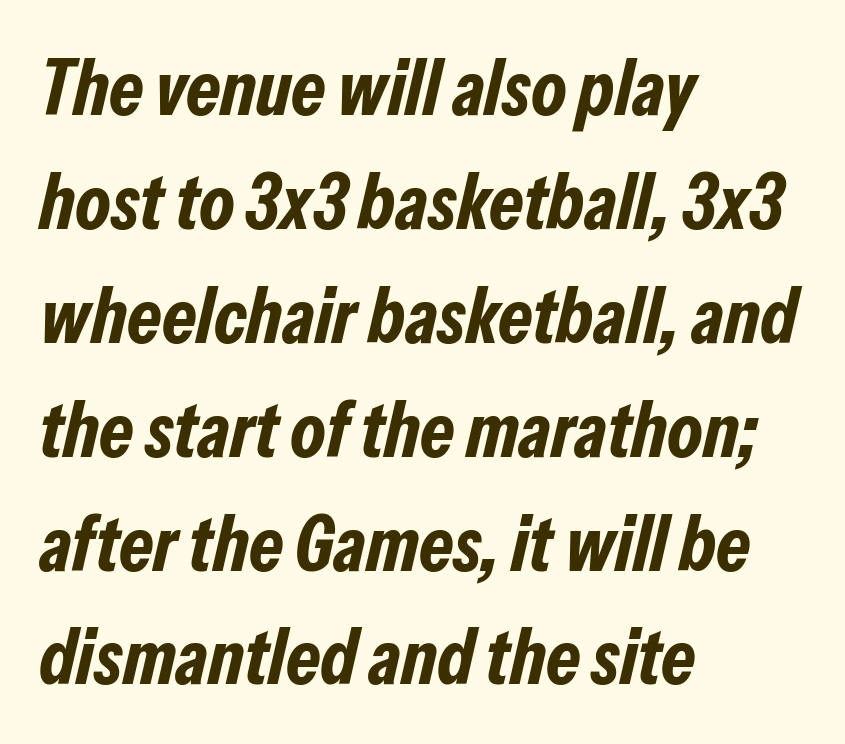
Q: Is the text bold? A: Yes.
Q: Is the text italic (slanted)? A: Yes, it leans right by about 13 degrees.
Q: Is the text underlined? A: No.
Q: How is the paragraph aligned? A: Left-aligned.
Q: Is the spacing between letters normal or unusually wide? A: Normal.
Q: Is the spacing between lines tight, normal or loose? A: Normal.
Q: Width (condensed, normal, or wide)? A: Condensed.
Q: Stroke contrast? A: Low.
Q: x-height? A: Medium.
Q: Monospaced? A: No.
